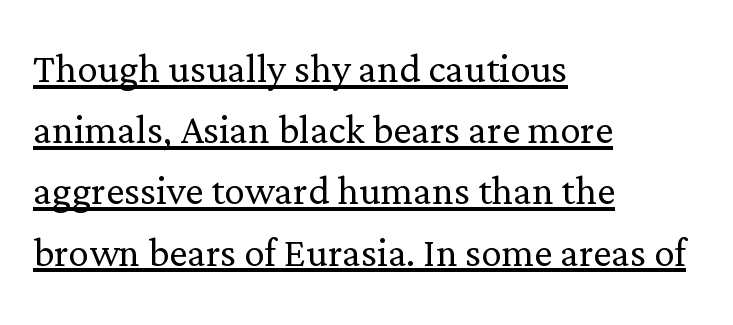
{"serif": "yes", "italic": "no", "bold": "no", "weight": "light", "width": "normal", "stroke_contrast": "low", "x_height": "medium", "monospaced": "no", "underline": "yes", "align": "left", "line_spacing_ratio": 1.2, "letter_spacing": "normal", "letter_spacing_em": 0.0, "glyph_px": 51}
